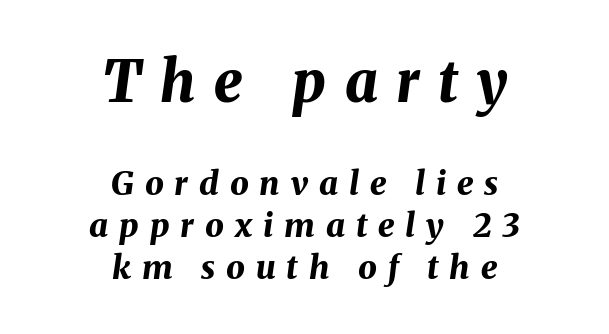
Q: Is the text bold? A: Yes.
Q: Is the text italic (slanted)? A: Yes, it leans right by about 8 degrees.
Q: Is the text underlined? A: No.
Q: How is the paragraph aligned? A: Centered.
Q: Is the spacing between letters normal or unusually wide? A: Unusually wide.
Q: Is the spacing between lines tight, normal or loose? A: Normal.
Q: Which block of text is set in a larger size, the first (top) or the second (bottom)? A: The first (top) one.
Q: Width (condensed, normal, or wide)? A: Normal.
Q: Stroke contrast? A: Medium.
Q: x-height? A: Medium.
Q: Monospaced? A: No.
